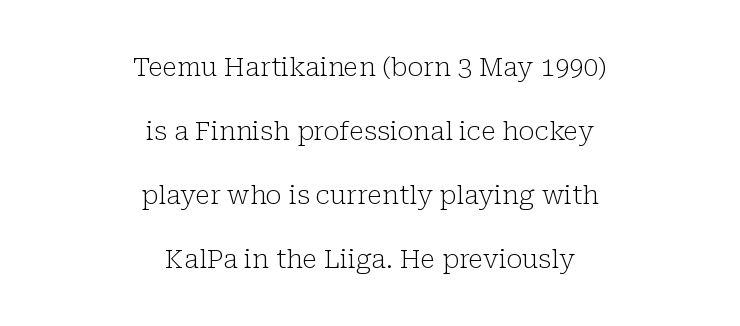
Q: Is the text bold? A: No.
Q: Is the text italic (slanted)? A: No, it is upright.
Q: Is the text underlined? A: No.
Q: How is the paragraph aligned? A: Centered.
Q: Is the spacing between letters normal or unusually wide? A: Normal.
Q: Is the spacing between lines tight, normal or loose? A: Loose.
